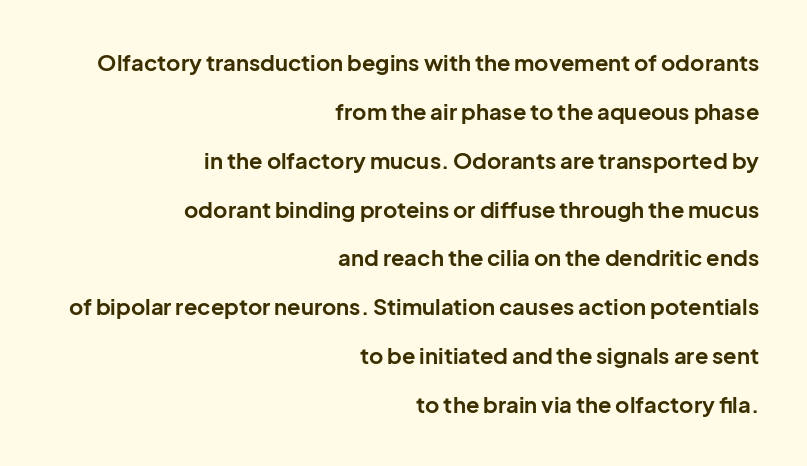
The image shows 22 px bold type, upright; set right-aligned, loose line spacing (2.22x), normal letter spacing, not underlined.
